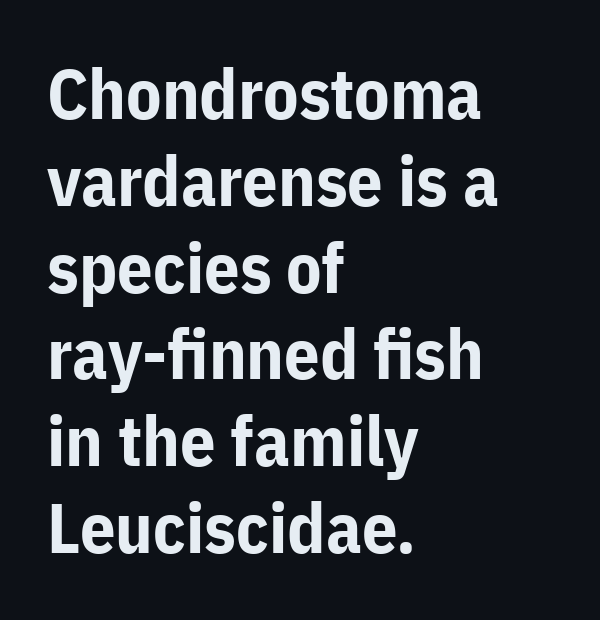
Q: Is the text bold? A: Yes.
Q: Is the text italic (slanted)? A: No, it is upright.
Q: Is the typeface a serif or a sans-serif typeface? A: Sans-serif.
Q: Is the text underlined? A: No.
Q: How is the paragraph aligned? A: Left-aligned.
Q: Is the spacing between letters normal or unusually wide? A: Normal.
Q: Width (condensed, normal, or wide)? A: Normal.
Q: Stroke contrast? A: Low.
Q: x-height? A: Medium.
Q: Monospaced? A: No.
